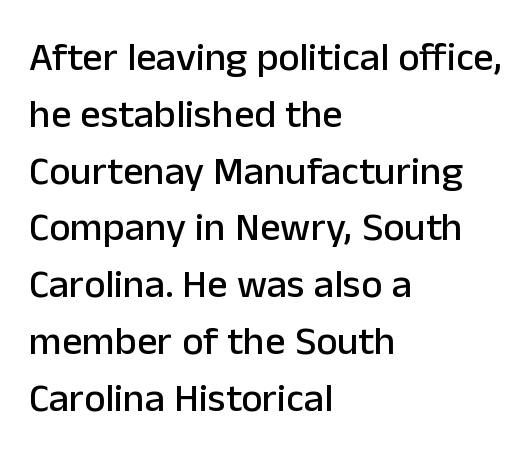
Q: Is the text italic (slanted)? A: No, it is upright.
Q: Is the typeface a serif or a sans-serif typeface? A: Sans-serif.
Q: Is the text underlined? A: No.
Q: How is the paragraph aligned? A: Left-aligned.
Q: Is the spacing between letters normal or unusually wide? A: Normal.
Q: Is the spacing between lines tight, normal or loose? A: Normal.
Q: Width (condensed, normal, or wide)? A: Normal.
Q: Stroke contrast? A: Low.
Q: x-height? A: Medium.
Q: Monospaced? A: No.
